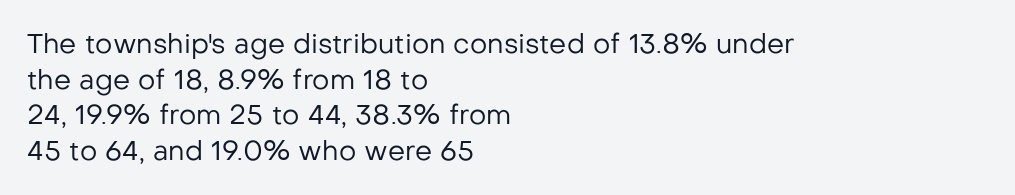
{"italic": "no", "bold": "no", "underline": "no", "align": "left", "line_spacing": "normal", "line_spacing_ratio": 1.32, "letter_spacing": "normal", "letter_spacing_em": 0.0, "glyph_px": 27}
